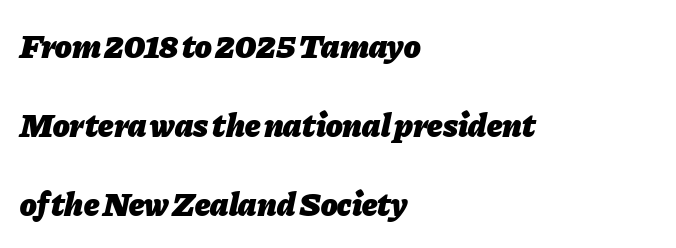
The image shows 34 px heavy type, italic (leaning right); set left-aligned, loose line spacing (2.33x), normal letter spacing, not underlined; low stroke contrast and a medium x-height.
